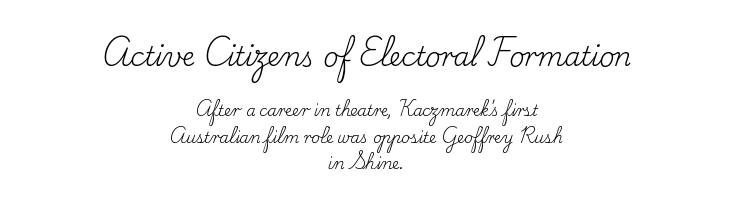
{"bold": "no", "underline": "no", "align": "center", "line_spacing_ratio": 1.78, "letter_spacing": "normal", "letter_spacing_em": 0.0, "larger_block": "first", "size_ratio": 1.73, "glyph_px": 26}
